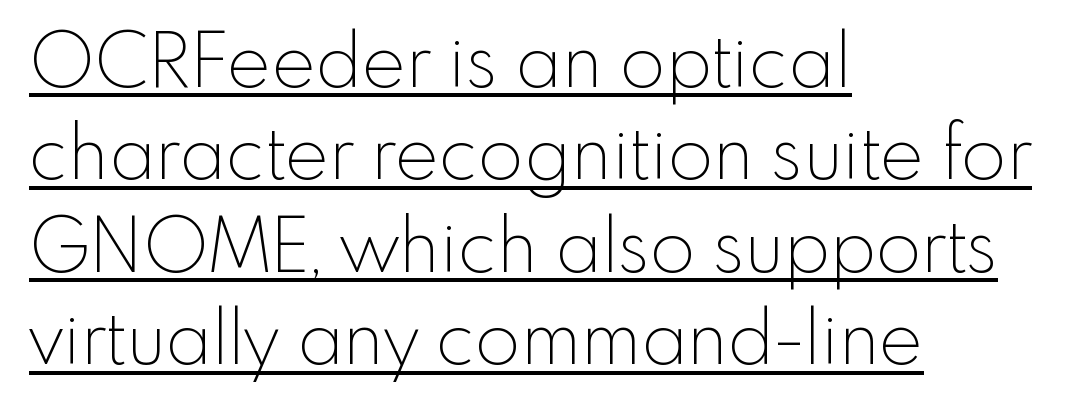
The rendering keeps characters at their native spacing. Counters stay open thanks to moderate or lighter strokes. A roman cut, with each character standing at attention. The rendering shows plain stroke endings on the letterforms — a sans-serif design.
